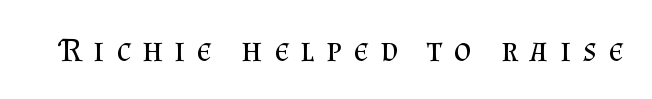
The image shows 34 px regular-weight serif type, upright; set unusually wide letter spacing (+0.34 em), not underlined; medium stroke contrast and a small x-height.
